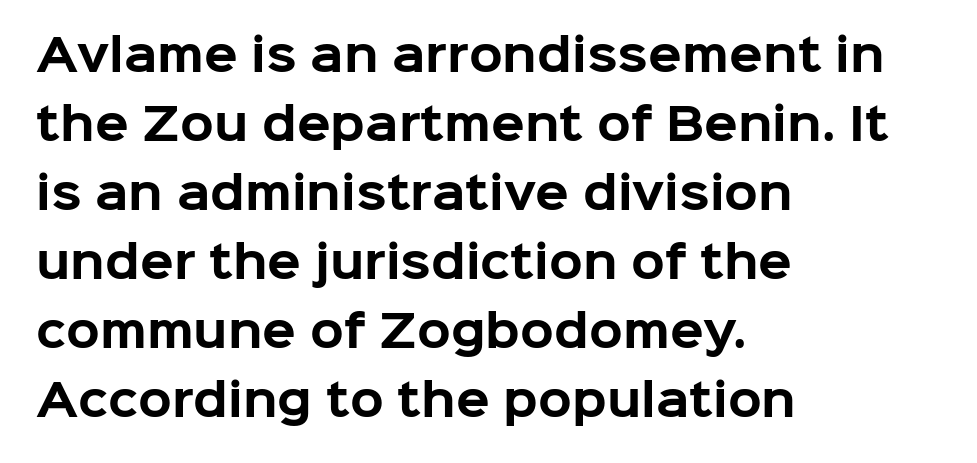
{"serif": "no", "italic": "no", "bold": "yes", "weight": "bold", "width": "normal", "stroke_contrast": "low", "x_height": "medium", "monospaced": "no", "underline": "no", "align": "left", "line_spacing": "normal", "line_spacing_ratio": 1.57, "letter_spacing": "normal", "letter_spacing_em": 0.0, "glyph_px": 44}
